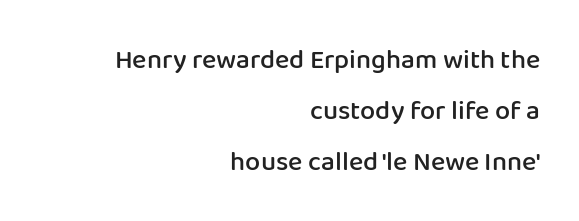
The image shows 27 px text type, upright; set right-aligned, line spacing 1.89x, normal letter spacing, not underlined.
